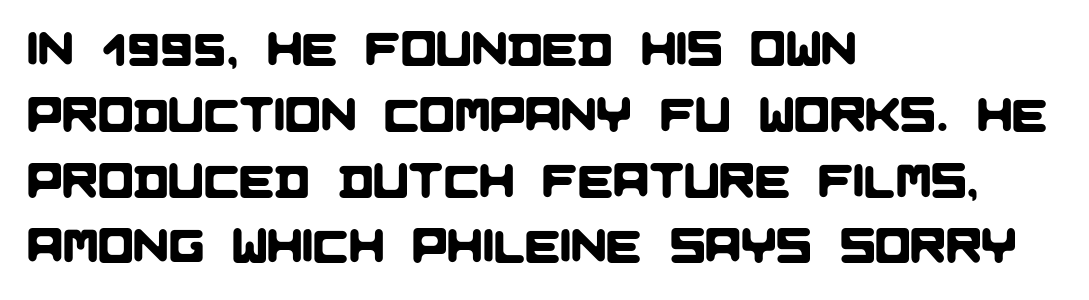
The image shows 47 px sans-serif type; set left-aligned, normal line spacing (1.4x), normal letter spacing, not underlined; low stroke contrast and a large x-height.
